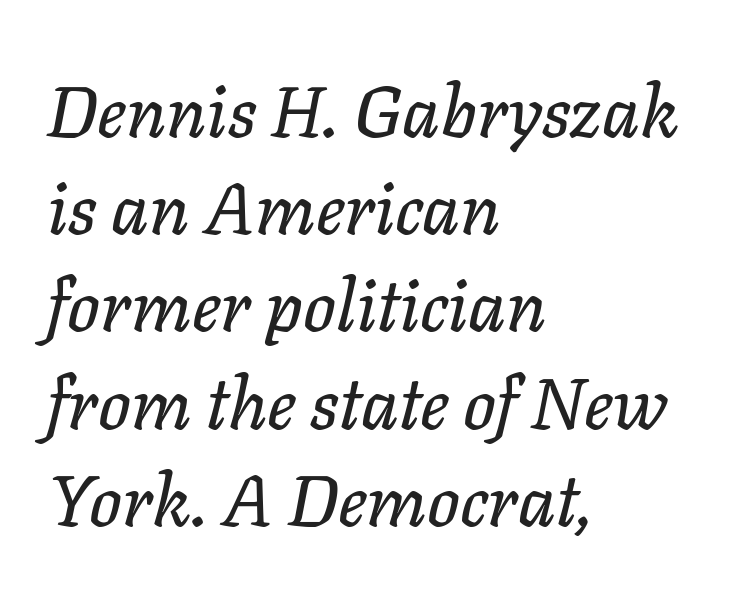
The image shows 72 px text type, italic (leaning right); set left-aligned, normal line spacing (1.35x), normal letter spacing, not underlined; low stroke contrast and a medium x-height.
